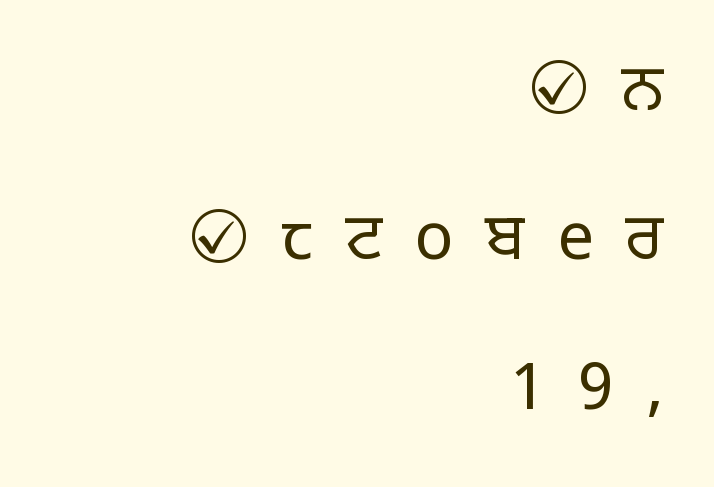
Q: Is the text bold? A: No.
Q: Is the text italic (slanted)? A: No, it is upright.
Q: Is the typeface a serif or a sans-serif typeface? A: Sans-serif.
Q: Is the text underlined? A: No.
Q: How is the paragraph aligned? A: Right-aligned.
Q: Is the spacing between letters normal or unusually wide? A: Unusually wide.
Q: Is the spacing between lines tight, normal or loose? A: Loose.
Q: Width (condensed, normal, or wide)? A: Normal.
Q: Stroke contrast? A: Low.
Q: x-height? A: Medium.
Q: Monospaced? A: No.
